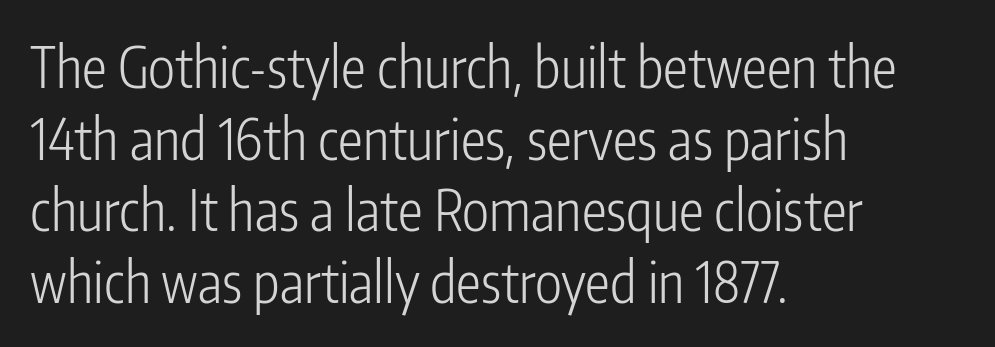
The image shows 56 px light, condensed sans-serif type, upright; set left-aligned, normal line spacing (1.28x), normal letter spacing, not underlined; low stroke contrast and a medium x-height.
